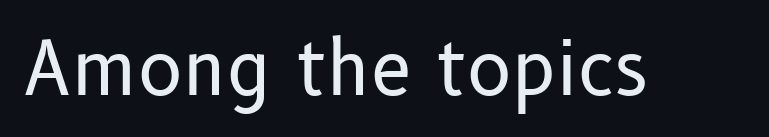
Q: Is the text bold? A: No.
Q: Is the text italic (slanted)? A: No, it is upright.
Q: Is the typeface a serif or a sans-serif typeface? A: Sans-serif.
Q: Is the text underlined? A: No.
Q: Is the spacing between letters normal or unusually wide? A: Normal.
Q: Width (condensed, normal, or wide)? A: Normal.
Q: Stroke contrast? A: Low.
Q: x-height? A: Medium.
Q: Monospaced? A: No.
